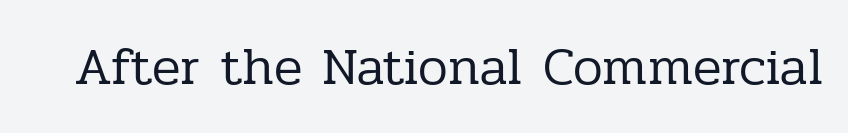
Students, note that the glyphs here touch the page at normal intervals. The designer went with a serif here, giving each stem small feet. The characters are drawn with everyday or finer stroke widths. Looks like regular typesetting: each glyph gets only the width it needs. No italicization has been applied; the sample stays upright.
